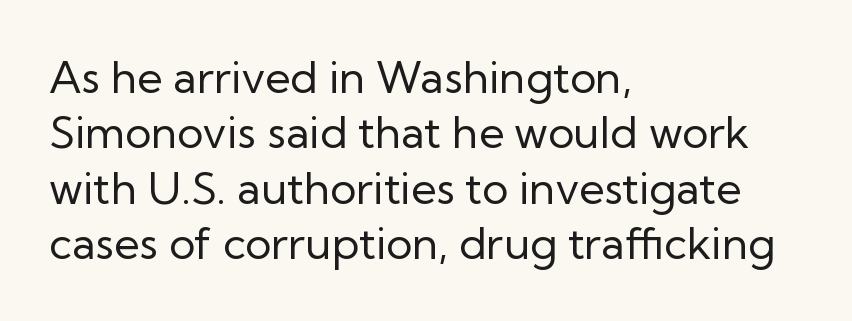
{"serif": "no", "italic": "no", "bold": "no", "weight": "regular", "width": "normal", "stroke_contrast": "low", "x_height": "medium", "monospaced": "no", "underline": "no", "align": "left", "line_spacing": "normal", "line_spacing_ratio": 1.26, "letter_spacing": "normal", "letter_spacing_em": 0.0, "glyph_px": 44}
